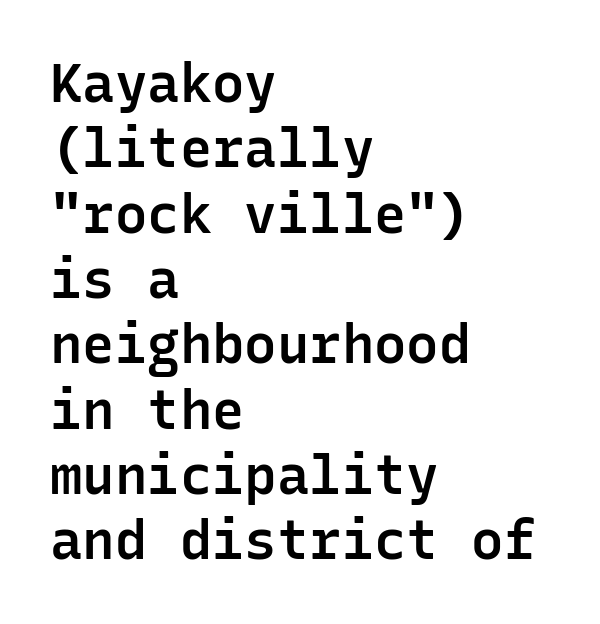
Designer's note — italics off, roman on. Letter spacing: default. Descenders hang freely into open space. Stroke terminals: plain, sans-serif. A somewhat darkened texture: the type is semibold rather than bold. The compositor pushed each line to the left boundary.
